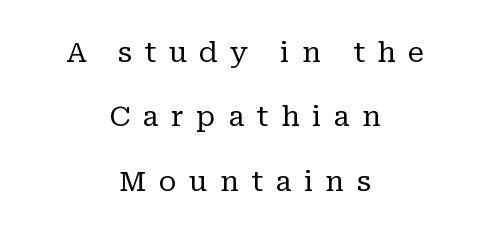
The image shows 28 px regular-weight serif type, upright; set centered, loose line spacing (2.3x), unusually wide letter spacing (+0.44 em), not underlined; low stroke contrast and a medium x-height.
